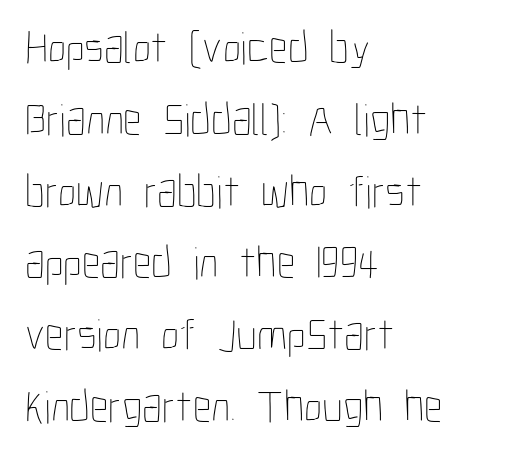
Q: Is the text bold? A: No.
Q: Is the text italic (slanted)? A: No, it is upright.
Q: Is the text underlined? A: No.
Q: How is the paragraph aligned? A: Left-aligned.
Q: Is the spacing between letters normal or unusually wide? A: Normal.
Q: Is the spacing between lines tight, normal or loose? A: Normal.
Q: Width (condensed, normal, or wide)? A: Condensed.
Q: Stroke contrast? A: Low.
Q: x-height? A: Medium.
Q: Monospaced? A: No.
